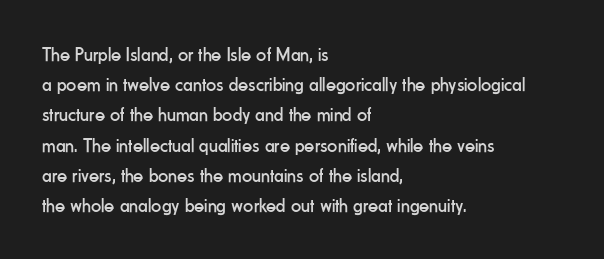
{"italic": "no", "bold": "no", "underline": "no", "align": "left", "line_spacing": "normal", "line_spacing_ratio": 1.51, "letter_spacing": "normal", "letter_spacing_em": 0.0, "glyph_px": 20}
